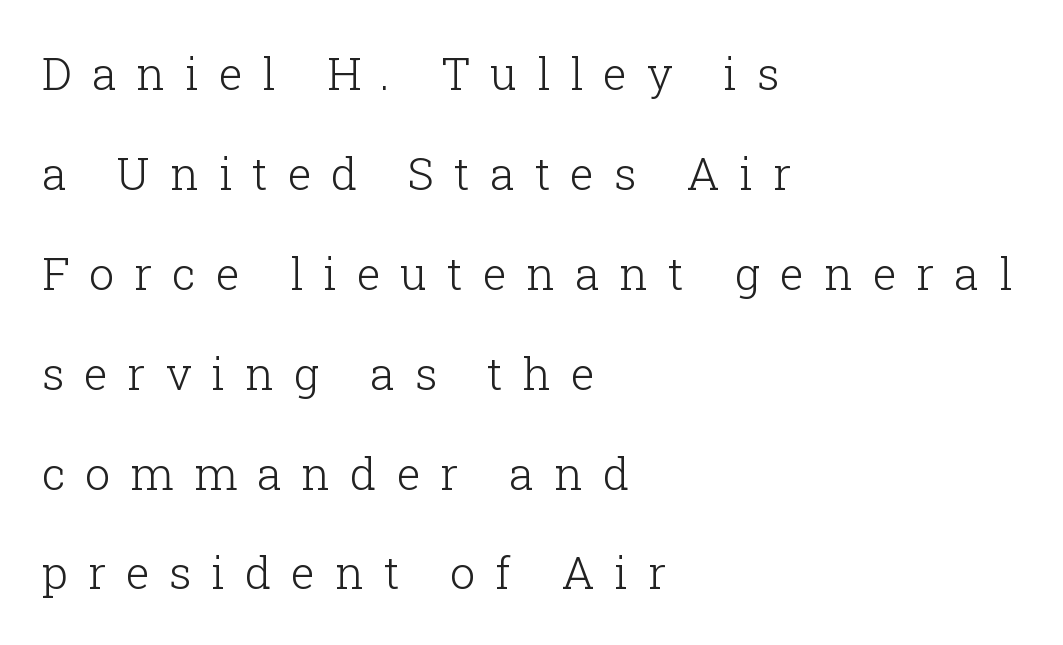
How are the letters spaced? Widely, with obvious added tracking. The characters are drawn with everyday or finer stroke widths. Leading is clearly above the norm, producing a sparse column. The words here are not underlined.
